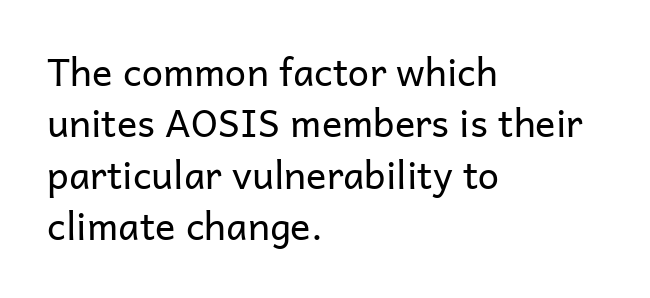
The image shows 38 px regular-weight sans-serif type, upright; set left-aligned, normal line spacing (1.35x), normal letter spacing, not underlined; low stroke contrast and a medium x-height.
